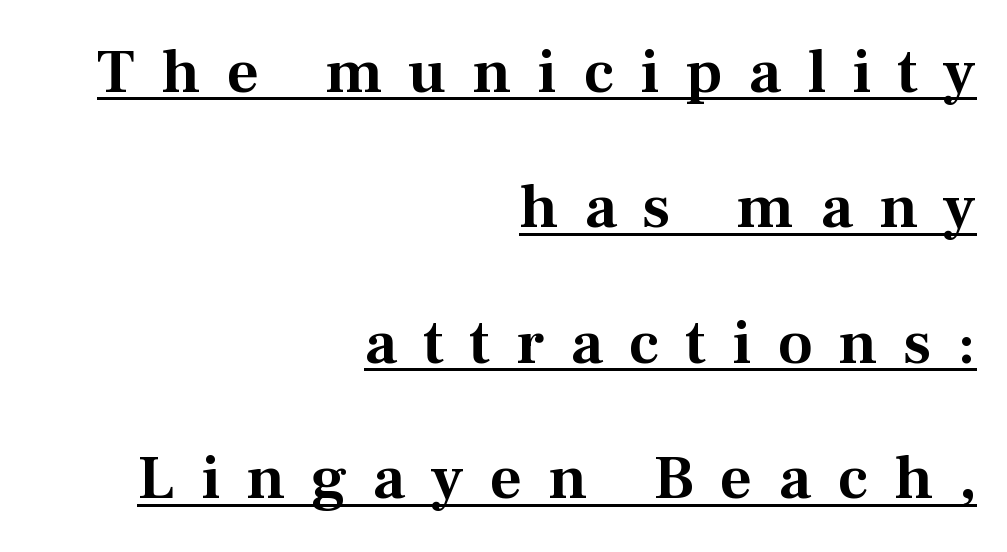
The image shows 63 px serif type, upright; set right-aligned, loose line spacing (2.15x), unusually wide letter spacing (+0.41 em), underlined; medium stroke contrast and a medium x-height.
